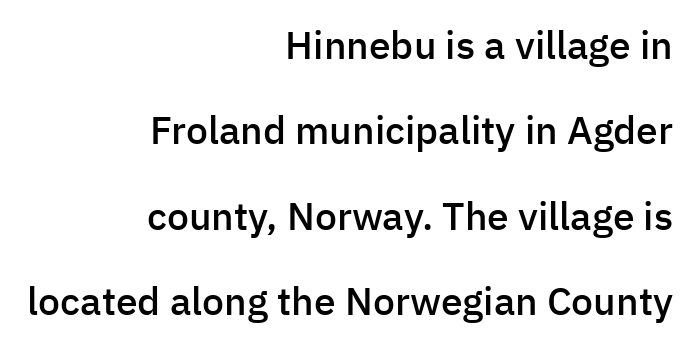
You could not count columns in this text — the font is proportionally spaced. Every row of glyphs terminates at an identical x-position on the right. Nothing unusual about the tracking: characters are spaced as the font intends. The strokes are fattened partway — semibold, not bold. A typesetter would label this face a sans.
